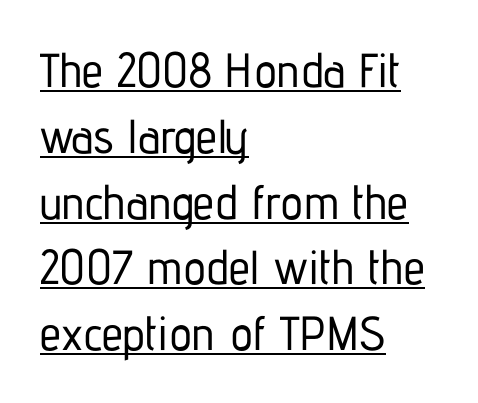
The image shows 48 px condensed sans-serif type, upright; set left-aligned, normal line spacing (1.37x), normal letter spacing, underlined; low stroke contrast and a medium x-height.
